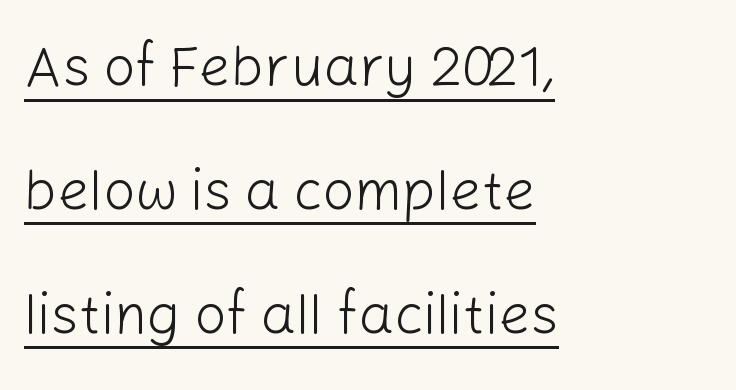
The image shows 56 px light sans-serif type, upright; set left-aligned, loose line spacing (2.21x), normal letter spacing, underlined; low stroke contrast and a medium x-height.
